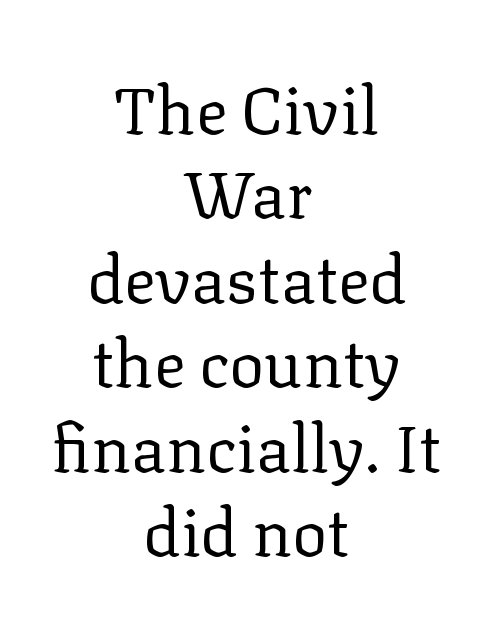
{"serif": "yes", "italic": "no", "bold": "no", "weight": "regular", "width": "normal", "stroke_contrast": "low", "x_height": "medium", "monospaced": "no", "underline": "no", "align": "center", "line_spacing": "normal", "line_spacing_ratio": 1.28, "letter_spacing": "normal", "letter_spacing_em": 0.0, "glyph_px": 66}
